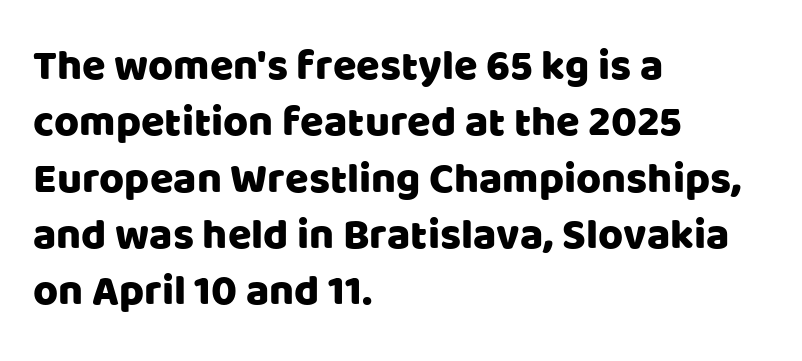
The image shows 43 px sans-serif type, upright; set left-aligned, normal line spacing (1.31x), normal letter spacing, not underlined; low stroke contrast and a large x-height.
